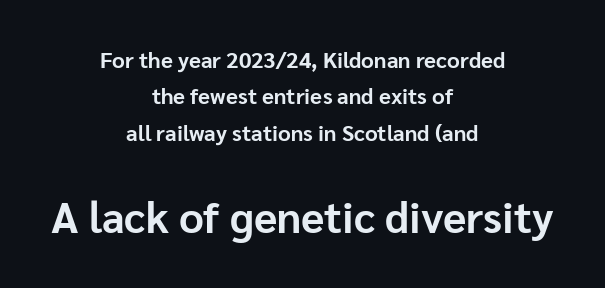
{"serif": "no", "italic": "no", "bold": "yes", "weight": "bold", "width": "normal", "stroke_contrast": "low", "x_height": "medium", "monospaced": "no", "underline": "no", "align": "center", "line_spacing": "normal", "line_spacing_ratio": 1.65, "letter_spacing": "normal", "letter_spacing_em": 0.0, "larger_block": "second", "size_ratio": 1.95, "glyph_px": 43}
